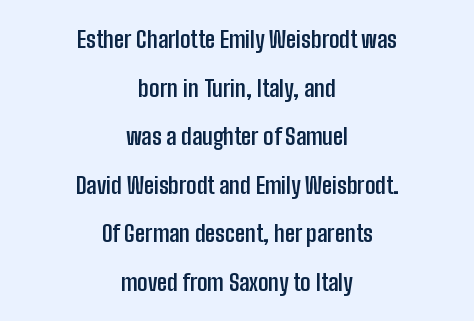
Set as a true bold cut, around the 700 mark. Does the leading feel generous? Absolutely, it's lavish. Visually the block forms a symmetrical silhouette, jagged on both flanks. Italic? Not at all — the glyphs are vertical. The space directly below the letters is spotless.
